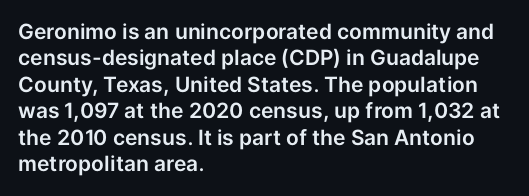
{"italic": "no", "underline": "no", "align": "left", "line_spacing": "normal", "line_spacing_ratio": 1.26, "letter_spacing": "normal", "letter_spacing_em": 0.0, "glyph_px": 21}
